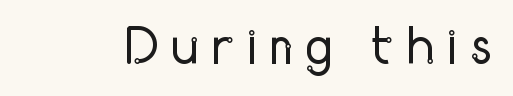
Does the lettering tilt? It doesn't — this is upright. A typesetter would call this proportional, since set widths differ per character. How are the letters spaced? Widely, with obvious added tracking. The glyphs in this specimen are sans serif. The foot of each line stays bare and open. A light-to-regular cut is what we see here.
